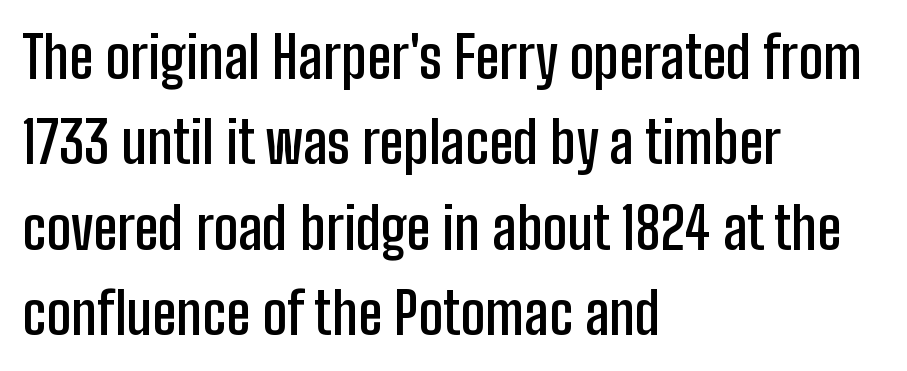
{"serif": "no", "italic": "no", "bold": "semi", "weight": "semibold", "width": "condensed", "stroke_contrast": "low", "x_height": "medium", "monospaced": "no", "underline": "no", "align": "left", "line_spacing": "normal", "line_spacing_ratio": 1.5, "letter_spacing": "normal", "letter_spacing_em": 0.0, "glyph_px": 57}
